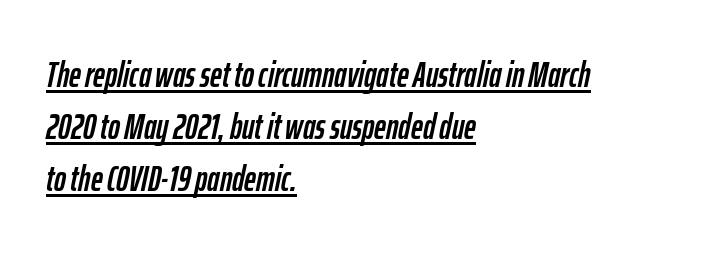
{"italic": "yes", "lean": "right", "slant_degrees": 12, "width": "condensed", "stroke_contrast": "low", "x_height": "medium", "monospaced": "no", "underline": "yes", "align": "left", "line_spacing": "normal", "line_spacing_ratio": 1.44, "letter_spacing": "normal", "letter_spacing_em": 0.0, "glyph_px": 36}
